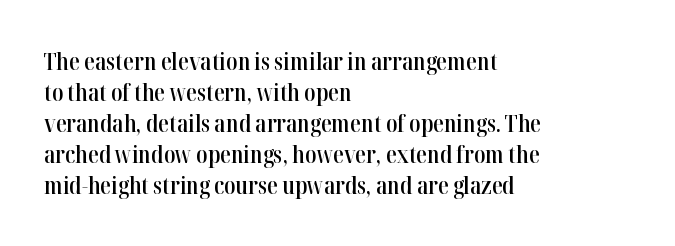
The strip under each line holds only bare page. Default kerning and tracking; the words read as compact shapes. This is the regular roman posture of the typeface. Regular leading. One-word summary of the alignment: left.
